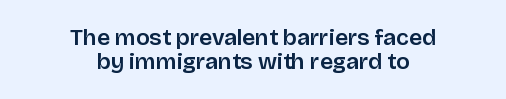
The image shows 23 px text type, upright; set centered, tight line spacing (1.03x), normal letter spacing, not underlined.
